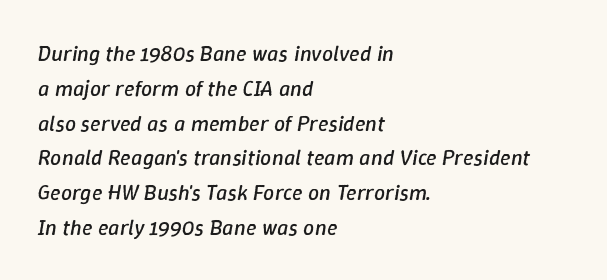
Q: Is the text bold? A: No.
Q: Is the text italic (slanted)? A: Yes, it leans right by about 9 degrees.
Q: Is the text underlined? A: No.
Q: How is the paragraph aligned? A: Left-aligned.
Q: Is the spacing between letters normal or unusually wide? A: Normal.
Q: Is the spacing between lines tight, normal or loose? A: Normal.
